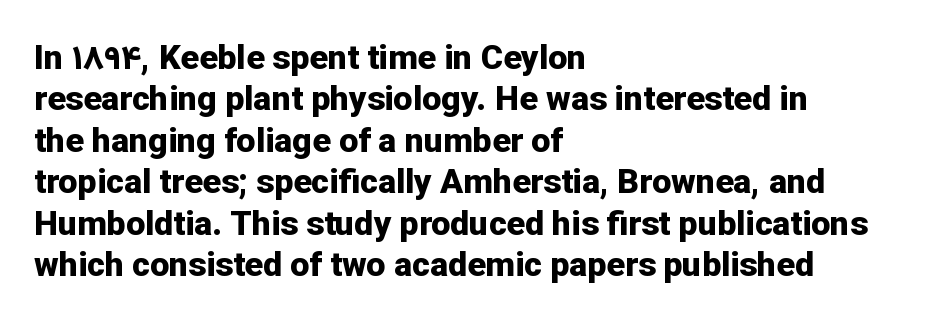
{"serif": "no", "italic": "no", "bold": "yes", "weight": "bold", "width": "normal", "stroke_contrast": "low", "x_height": "medium", "monospaced": "no", "underline": "no", "align": "left", "line_spacing_ratio": 1.22, "letter_spacing": "normal", "letter_spacing_em": 0.0, "glyph_px": 34}
